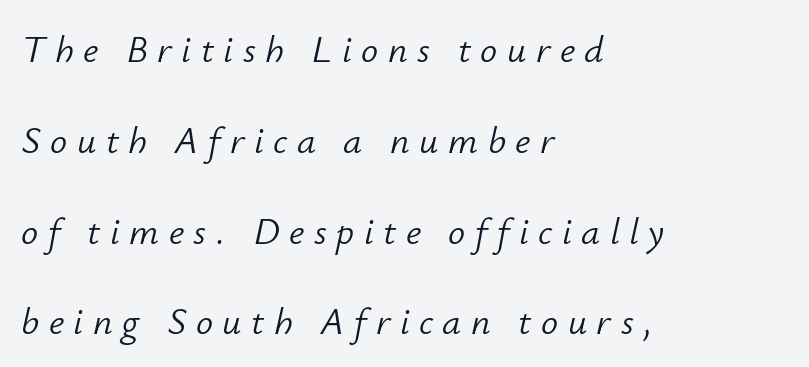
Q: Is the text bold? A: No.
Q: Is the text italic (slanted)? A: Yes, it leans right by about 12 degrees.
Q: Is the text underlined? A: No.
Q: How is the paragraph aligned? A: Left-aligned.
Q: Is the spacing between letters normal or unusually wide? A: Unusually wide.
Q: Is the spacing between lines tight, normal or loose? A: Loose.
Q: Width (condensed, normal, or wide)? A: Normal.
Q: Stroke contrast? A: Low.
Q: x-height? A: Small.
Q: Monospaced? A: No.
